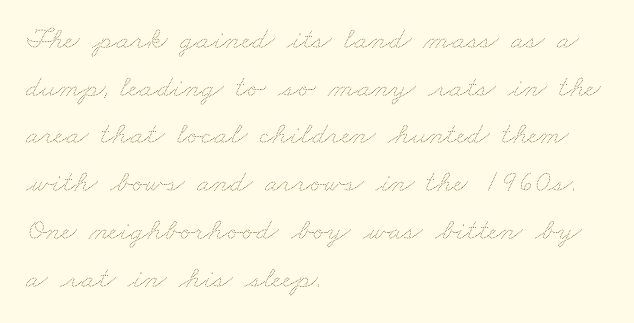
Horizontal bands of white between lines are of average thickness. Looks like regular typesetting: each glyph gets only the width it needs. The typesetter chose a ragged-right arrangement here. Lines of text with bare space underneath. Tracking here is standard; glyphs follow each other at the usual distance.
